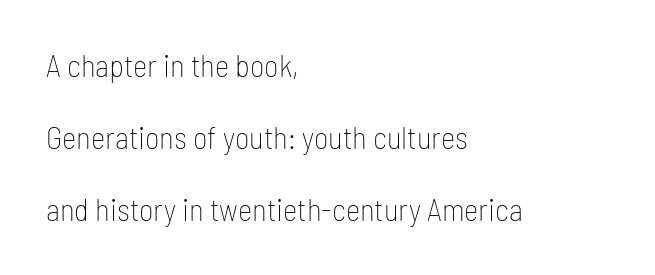
The image shows 31 px thin, condensed sans-serif type, upright; set left-aligned, loose line spacing (2.33x), normal letter spacing, not underlined; low stroke contrast and a medium x-height.
